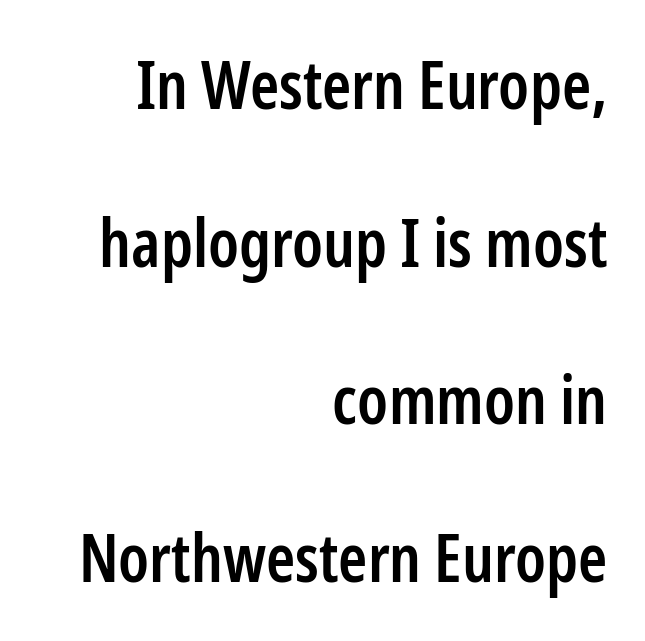
{"serif": "no", "italic": "no", "bold": "semi", "weight": "semibold", "width": "condensed", "stroke_contrast": "low", "x_height": "medium", "monospaced": "no", "underline": "no", "align": "right", "line_spacing": "loose", "line_spacing_ratio": 2.39, "letter_spacing": "normal", "letter_spacing_em": 0.0, "glyph_px": 66}
